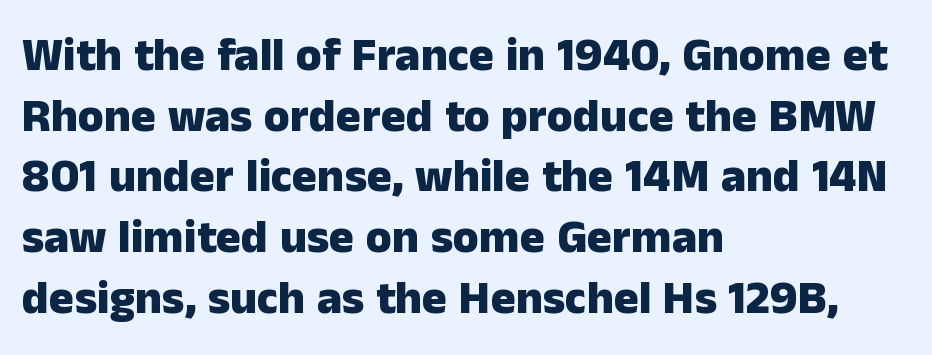
The image shows 47 px heavy sans-serif type, upright; set left-aligned, normal line spacing (1.29x), normal letter spacing, not underlined; low stroke contrast and a medium x-height.
